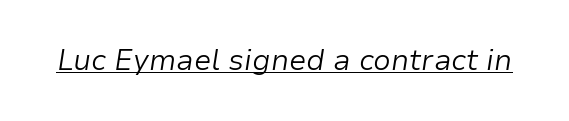
The typeface has the unassuming heft of standard copy or less. The letters are slanted; this is an italic face. Every word sits above its own underline. These lines are rendered in a variable-pitch font. Is the letter spacing exaggerated? No — it looks like the ordinary default.
